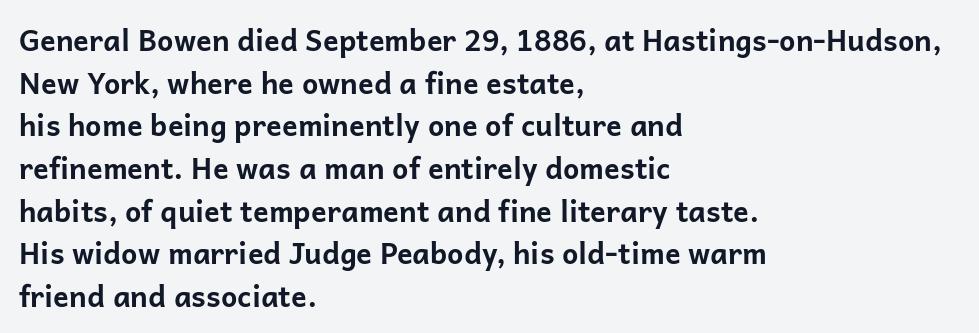
Q: Is the text bold? A: Yes.
Q: Is the text italic (slanted)? A: No, it is upright.
Q: Is the typeface a serif or a sans-serif typeface? A: Sans-serif.
Q: Is the text underlined? A: No.
Q: How is the paragraph aligned? A: Left-aligned.
Q: Is the spacing between letters normal or unusually wide? A: Normal.
Q: Is the spacing between lines tight, normal or loose? A: Normal.
Q: Width (condensed, normal, or wide)? A: Normal.
Q: Stroke contrast? A: Low.
Q: x-height? A: Medium.
Q: Monospaced? A: No.
